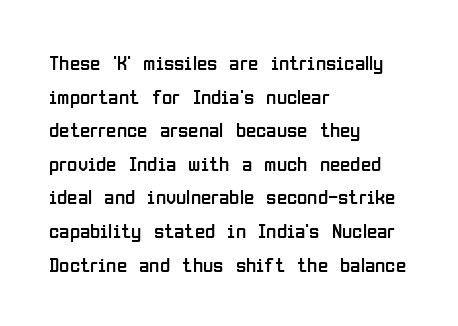
The image shows 21 px text type, upright; set left-aligned, normal line spacing (1.6x), normal letter spacing, not underlined.
